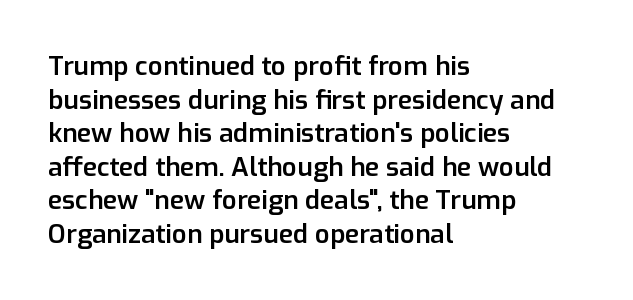
{"italic": "no", "bold": "semi", "underline": "no", "align": "left", "line_spacing": "normal", "line_spacing_ratio": 1.29, "letter_spacing": "normal", "letter_spacing_em": 0.0, "glyph_px": 26}
